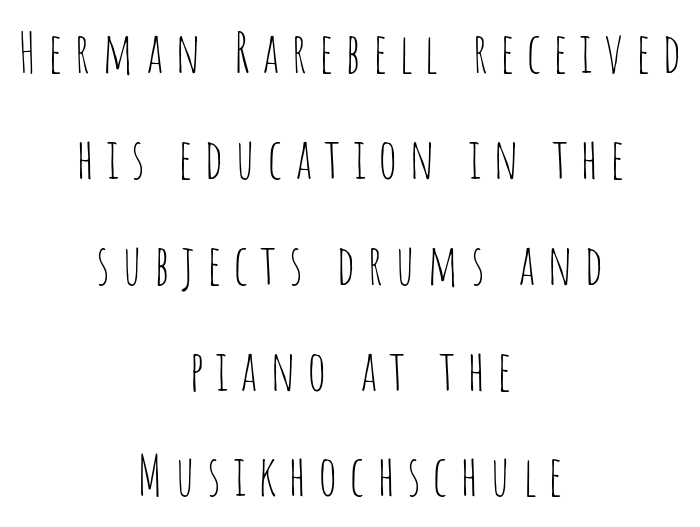
{"serif": "no", "italic": "no", "bold": "no", "weight": "thin", "width": "condensed", "stroke_contrast": "low", "x_height": "large", "monospaced": "no", "underline": "no", "align": "center", "line_spacing_ratio": 1.89, "letter_spacing": "wide", "letter_spacing_em": 0.21, "glyph_px": 56}
